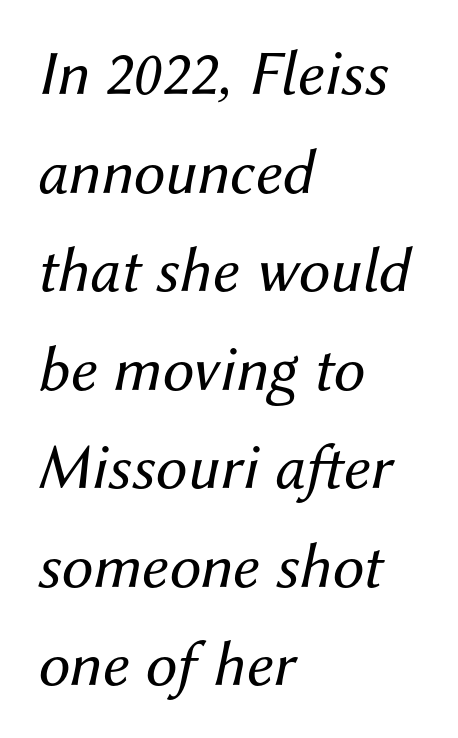
The vertical gap from one line to the next is medium. The rendering applies a slant to the glyphs. The text block is weighted toward the left margin, trailing off unevenly rightward. Weight: not bold — regular or lighter.
